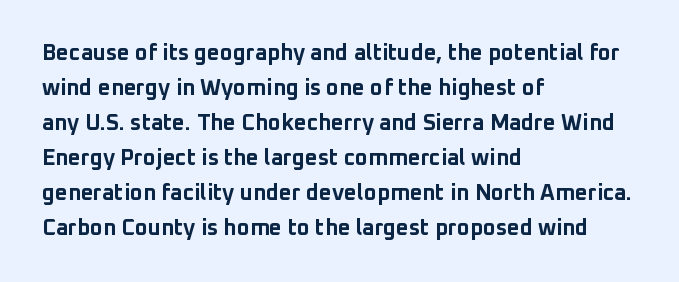
{"italic": "no", "bold": "yes", "underline": "no", "align": "left", "line_spacing": "normal", "line_spacing_ratio": 1.59, "letter_spacing": "normal", "letter_spacing_em": 0.0, "glyph_px": 22}
